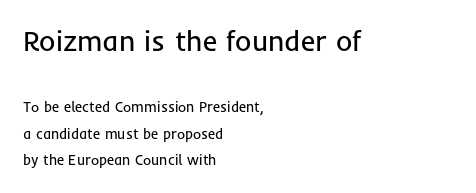
Nothing sits at the stroke ends, so this counts as sans-serif. Short note: letters normally spaced. Typesetter's note — upper block bumped up in size, lower block left smaller. Letters rest on an invisible, unmarked baseline.
